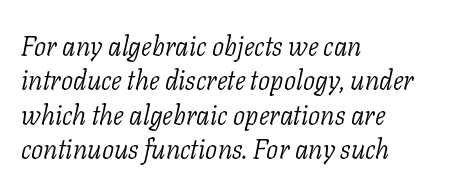
The image shows 27 px text type, italic (leaning right); set left-aligned, normal line spacing (1.27x), normal letter spacing, not underlined.
